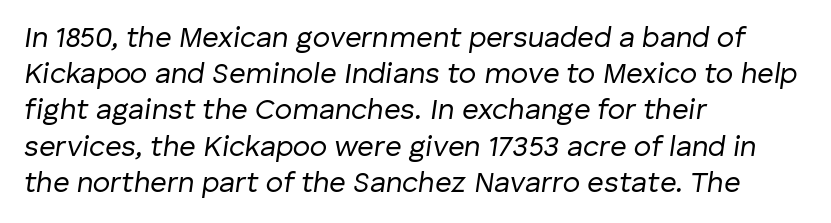
Clear beneath every line of the passage. The rag falls on the right side of this text block. The rendering uses natural spacing where letterforms have individual widths. The leading is moderate, giving the passage an even texture.
